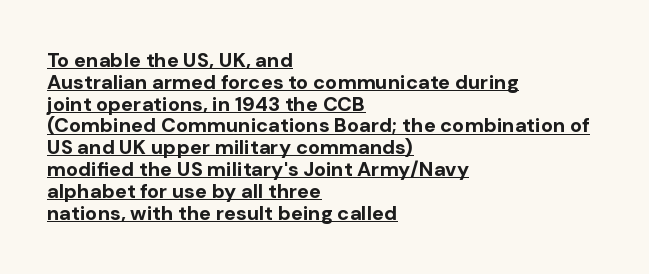
Beneath each row of characters lies a ruled line. Look at the tracking — it's just the regular setting, nothing added. Line starts are locked; line ends wander. Compared with an ordinary text face, these strokes are far heavier — a full bold.
